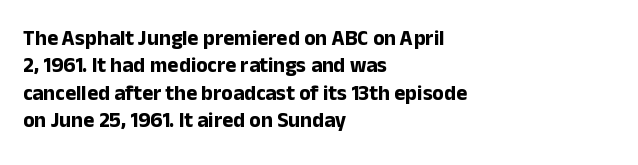
The rendering anchors every line to the left-hand side. This is the regular roman posture of the typeface. A normal amount of white space separates one row of letters from the next. The face used here is rendered with its standard letterfit. A clean baseline with only descenders dipping below it. The sample has been set heavy, in full bold.
